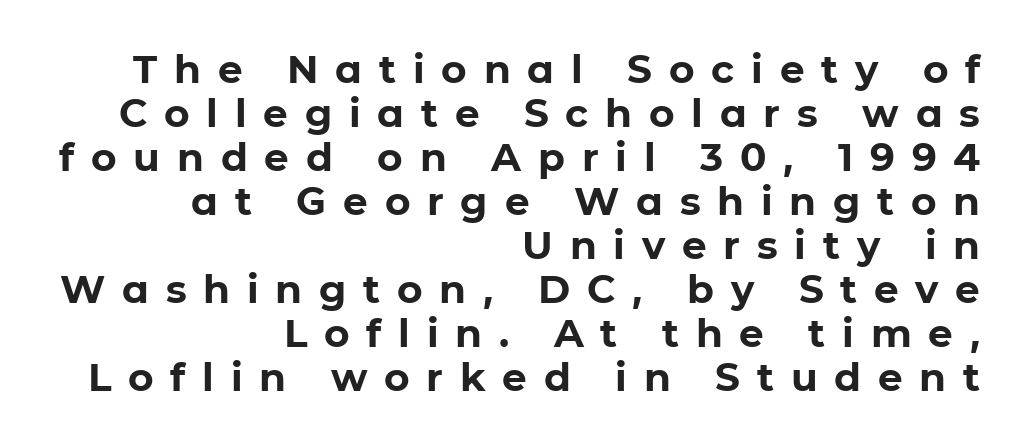
Nope, no serifs anywhere on these letters. The text block is weighted toward the right margin, trailing off unevenly leftward. Someone cranked the tracking dial way up on this one. You could not count columns in this text — the font is proportionally spaced.
